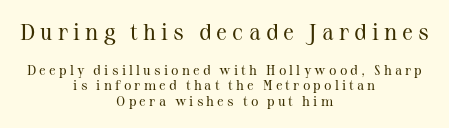
{"italic": "no", "bold": "no", "underline": "no", "align": "center", "line_spacing": "tight", "line_spacing_ratio": 1.11, "letter_spacing": "wide", "letter_spacing_em": 0.22, "larger_block": "first", "size_ratio": 1.64, "glyph_px": 23}
